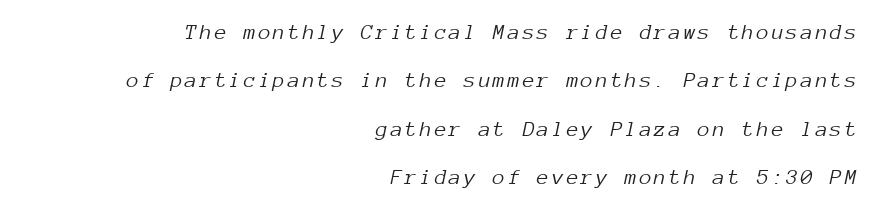
{"italic": "yes", "lean": "right", "slant_degrees": 12, "bold": "no", "underline": "no", "align": "right", "line_spacing": "loose", "line_spacing_ratio": 2.2, "glyph_px": 22}
